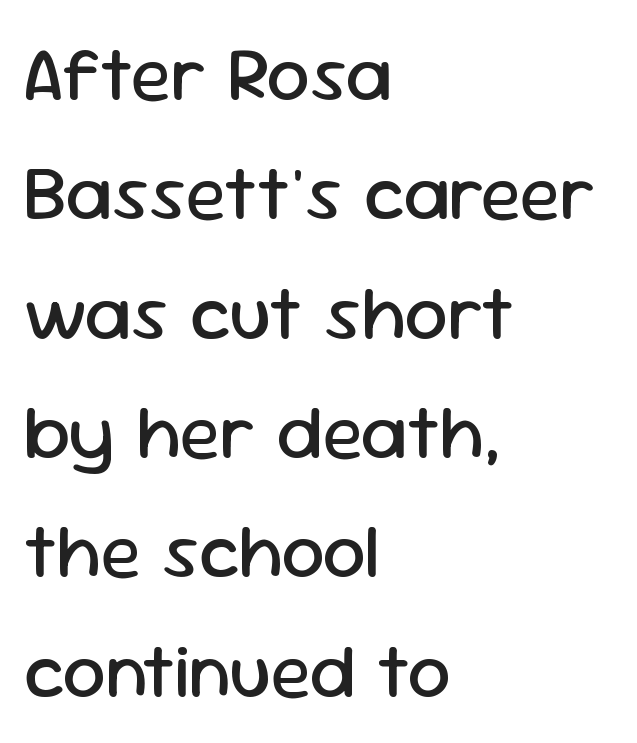
Horizontal bands of white between lines are of average thickness. Type without underlining. You can tell from the bare stems that sans-serif type was used. Words appear dense and cohesive because spacing is normal. The letterforms sit at book weight or below. Is the block centered? No — it sits flush against the left margin.
